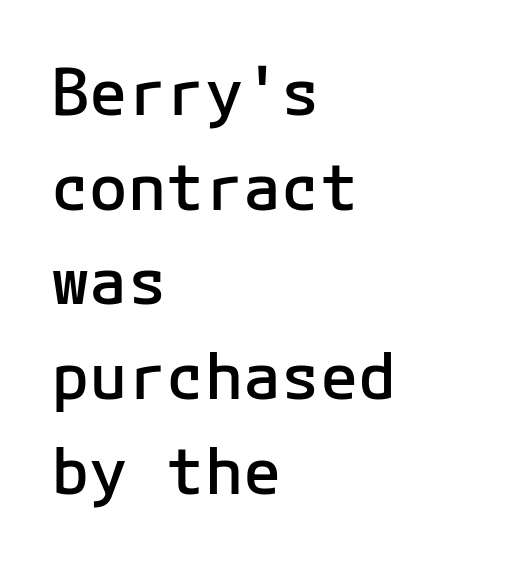
{"serif": "no", "italic": "no", "bold": "semi", "weight": "semibold", "width": "normal", "stroke_contrast": "low", "x_height": "medium", "underline": "no", "align": "left", "line_spacing": "normal", "line_spacing_ratio": 1.48, "letter_spacing": "normal", "letter_spacing_em": 0.0, "glyph_px": 64}
